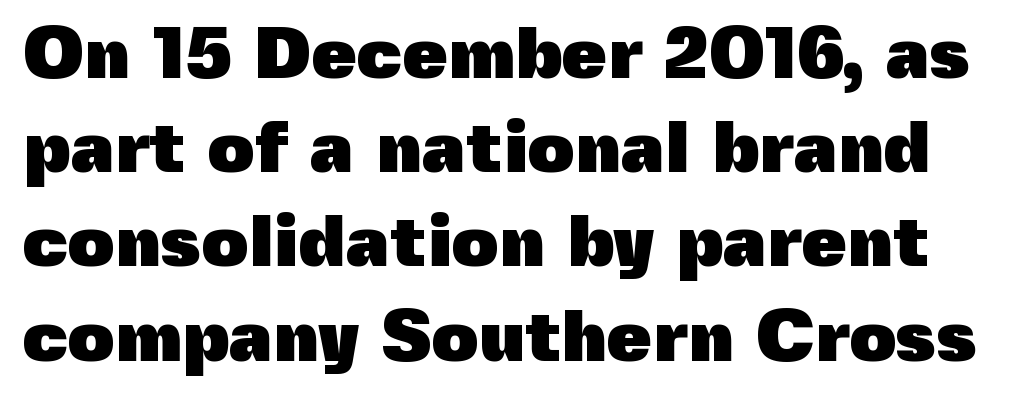
{"serif": "no", "italic": "no", "bold": "yes", "weight": "heavy", "width": "normal", "x_height": "medium", "monospaced": "no", "underline": "no", "line_spacing": "normal", "line_spacing_ratio": 1.29, "letter_spacing": "normal", "letter_spacing_em": 0.0, "glyph_px": 73}
